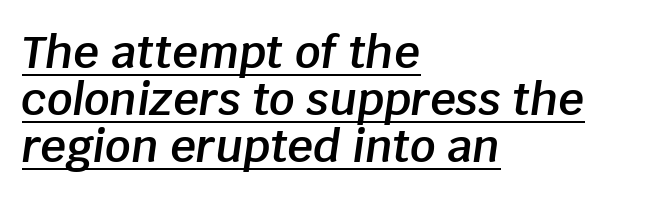
Q: Is the text bold? A: Semi-bold.
Q: Is the text italic (slanted)? A: Yes, it leans right by about 8 degrees.
Q: Is the text underlined? A: Yes.
Q: How is the paragraph aligned? A: Left-aligned.
Q: Is the spacing between letters normal or unusually wide? A: Normal.
Q: Is the spacing between lines tight, normal or loose? A: Tight.
Q: Width (condensed, normal, or wide)? A: Normal.
Q: Stroke contrast? A: Low.
Q: x-height? A: Large.
Q: Monospaced? A: No.
